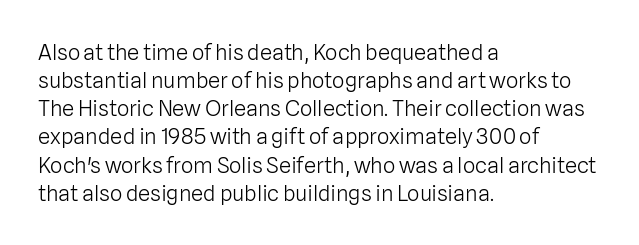
The image shows 22 px text type, upright; set left-aligned, normal line spacing (1.28x), normal letter spacing, not underlined.
